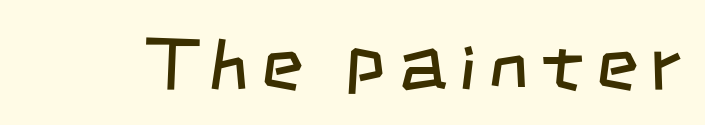
{"serif": "no", "bold": "no", "weight": "regular", "width": "condensed", "stroke_contrast": "low", "x_height": "large", "monospaced": "no", "underline": "no", "glyph_px": 72}
